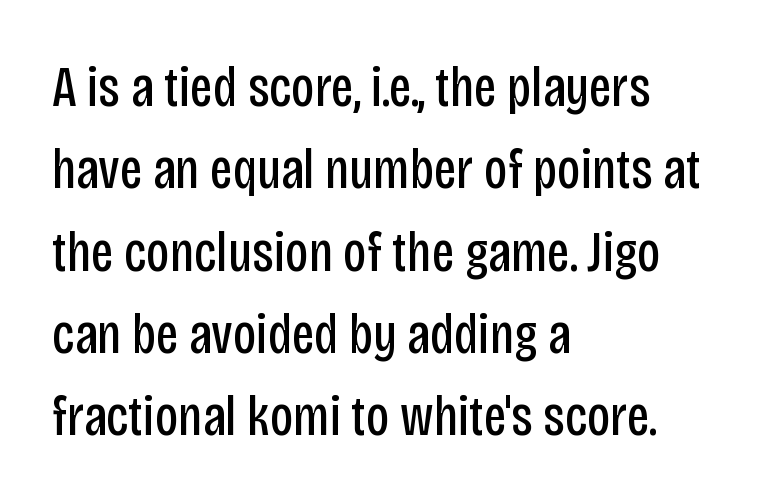
The image shows 58 px regular-weight, condensed sans-serif type, upright; set left-aligned, normal line spacing (1.42x), normal letter spacing, not underlined; low stroke contrast and a large x-height.
